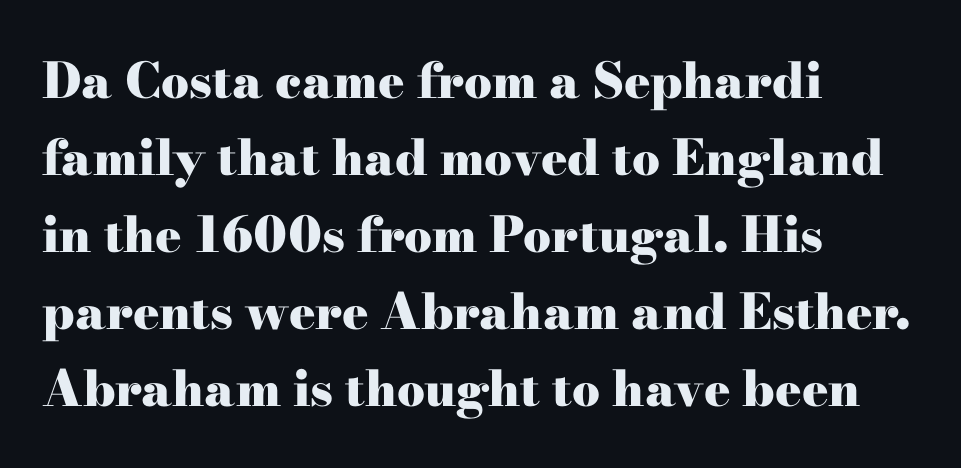
The image shows 49 px heavy, wide serif type, upright; set left-aligned, normal line spacing (1.57x), normal letter spacing, not underlined; high stroke contrast and a small x-height.
